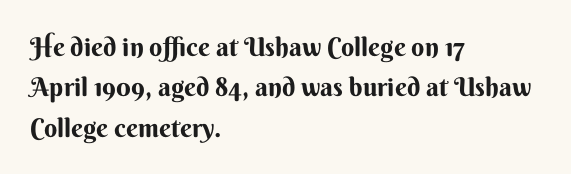
{"italic": "no", "bold": "yes", "underline": "no", "align": "left", "line_spacing": "normal", "line_spacing_ratio": 1.55, "letter_spacing": "normal", "letter_spacing_em": 0.0, "glyph_px": 26}
